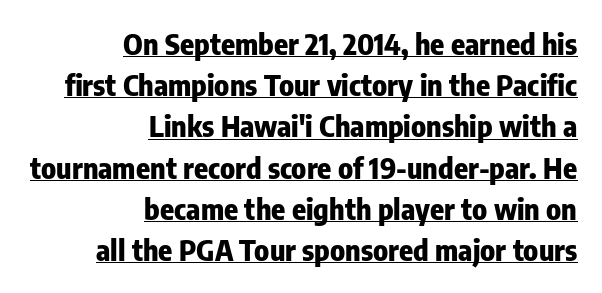
The space between consecutive lines is moderate. Is this a fixed-width face? No — the glyphs have proportional, varying widths. The sample's only ornament is a line tracing under the words. Observe the ordinary spacing: letters are neighbours, not strangers. Each line ends at the same right margin while the left side varies.
